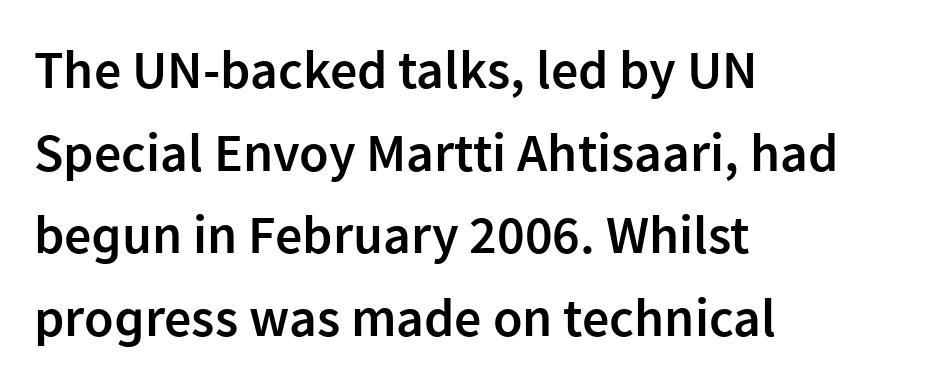
The image shows 54 px semibold sans-serif type, upright; set left-aligned, normal line spacing (1.53x), normal letter spacing, not underlined; low stroke contrast and a medium x-height.
